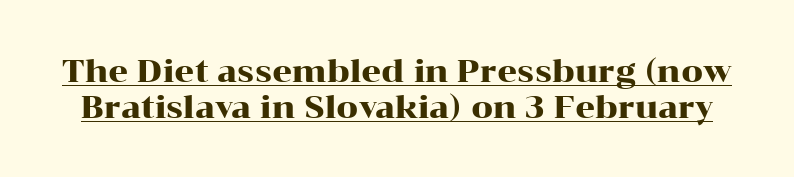
{"serif": "yes", "italic": "no", "width": "wide", "stroke_contrast": "high", "x_height": "medium", "monospaced": "no", "underline": "yes", "line_spacing_ratio": 1.17, "letter_spacing": "normal", "letter_spacing_em": 0.0, "glyph_px": 31}
